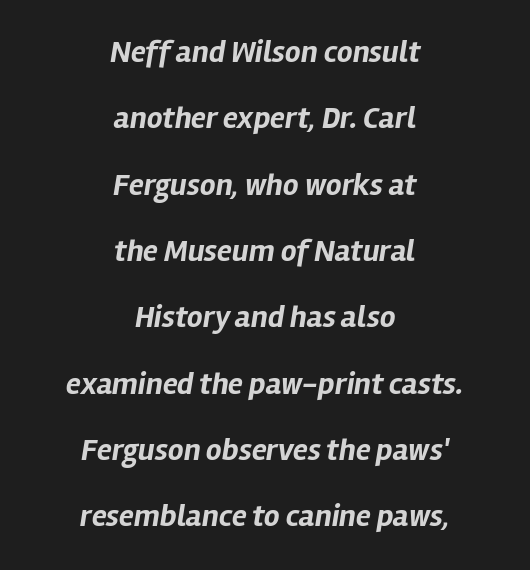
The image shows 31 px bold type, italic (leaning right); set centered, loose line spacing (2.14x), normal letter spacing, not underlined; low stroke contrast and a medium x-height.
